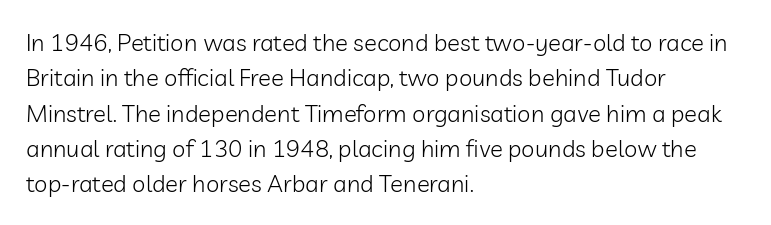
{"italic": "no", "bold": "no", "underline": "no", "align": "left", "line_spacing": "normal", "line_spacing_ratio": 1.47, "letter_spacing": "normal", "letter_spacing_em": 0.0, "glyph_px": 24}
